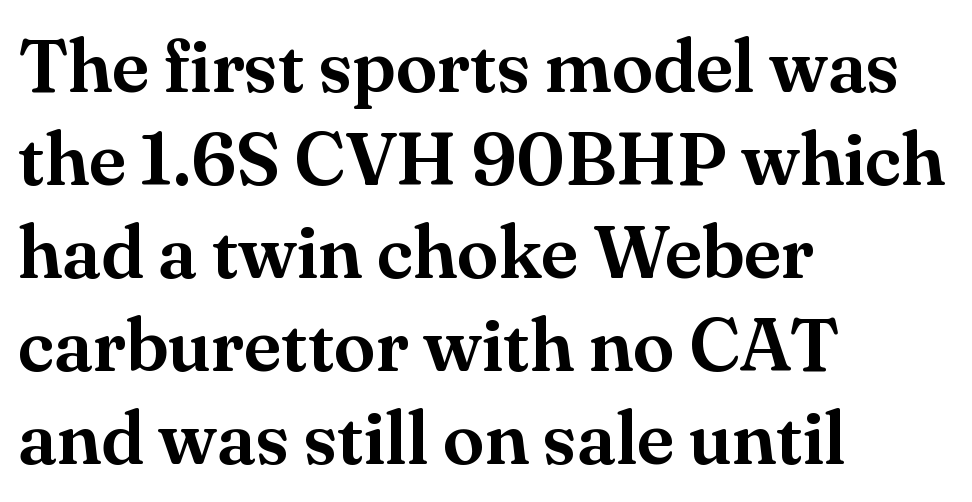
Q: Is the text italic (slanted)? A: No, it is upright.
Q: Is the typeface a serif or a sans-serif typeface? A: Serif.
Q: Is the text underlined? A: No.
Q: How is the paragraph aligned? A: Left-aligned.
Q: Is the spacing between letters normal or unusually wide? A: Normal.
Q: Width (condensed, normal, or wide)? A: Normal.
Q: Stroke contrast? A: Medium.
Q: x-height? A: Small.
Q: Monospaced? A: No.
